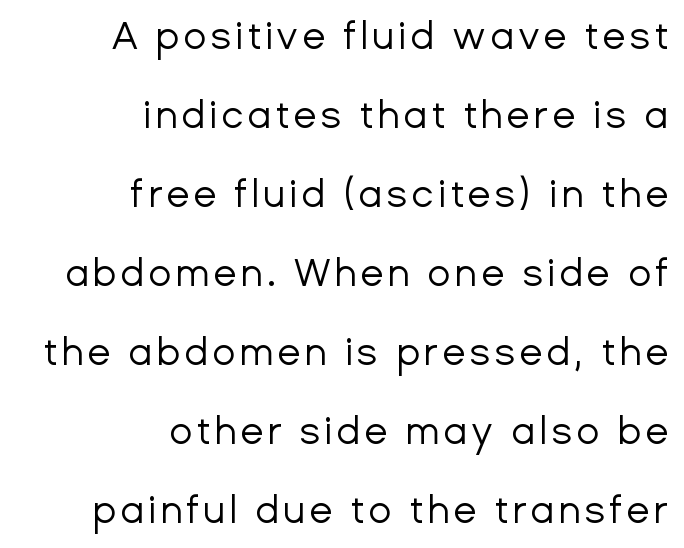
Style check: upright. No letter is thick-stroked: the sample isn't bold. If you drew a ruler down the right edge, every line would touch it. Horizontal bands of white between lines are thick stripes. Words float on clear page, feet unadorned.
